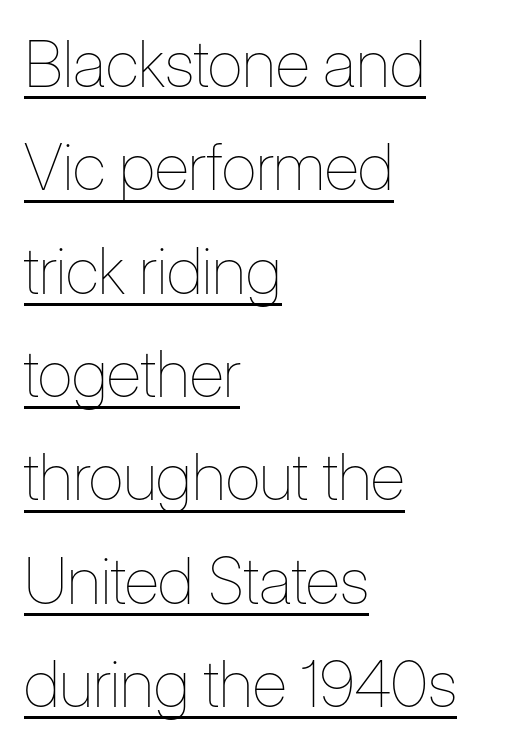
{"italic": "no", "bold": "no", "weight": "thin", "width": "condensed", "stroke_contrast": "low", "x_height": "medium", "monospaced": "no", "underline": "yes", "align": "left", "line_spacing": "normal", "line_spacing_ratio": 1.59, "letter_spacing": "normal", "letter_spacing_em": 0.0, "glyph_px": 65}
